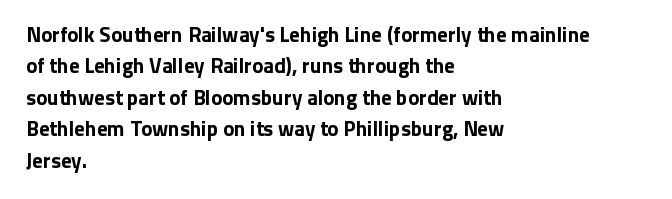
The image shows 21 px bold type, upright; set left-aligned, normal line spacing (1.5x), normal letter spacing, not underlined.
